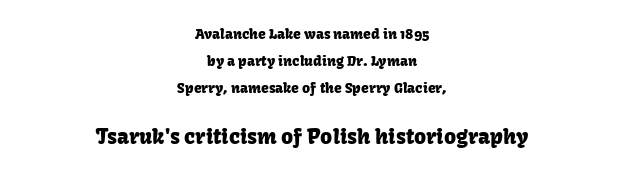
Q: Is the text italic (slanted)? A: No, it is upright.
Q: Is the text underlined? A: No.
Q: How is the paragraph aligned? A: Centered.
Q: Is the spacing between letters normal or unusually wide? A: Normal.
Q: Is the spacing between lines tight, normal or loose? A: Loose.
Q: Which block of text is set in a larger size, the first (top) or the second (bottom)? A: The second (bottom) one.
